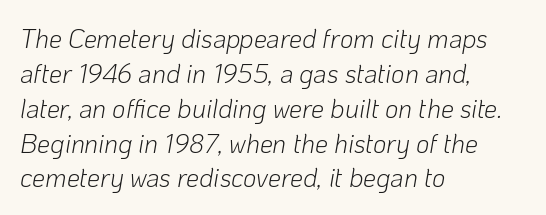
The image shows 26 px text type, italic (leaning right); set left-aligned, normal line spacing (1.34x), normal letter spacing, not underlined.
